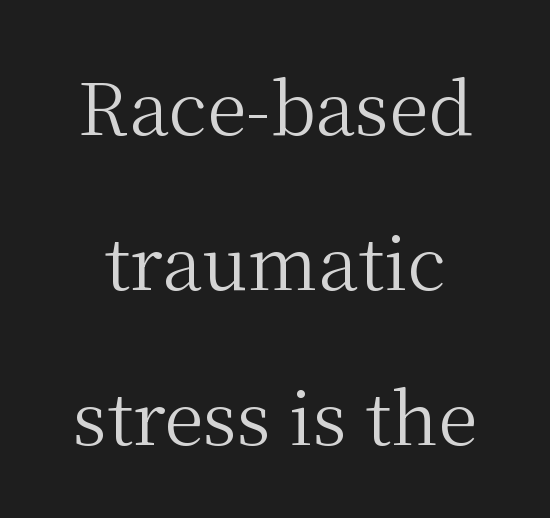
Nothing unusual about the tracking: characters are spaced as the font intends. Ink coverage per letter is moderate at most. Think of a printed novel: that variable character pitch is what you see here. The line-height multiplier appears high, well above default. This sample uses an upright cut, with every glyph sitting square on the baseline. Glance below the letters and you will spot only blank space.
